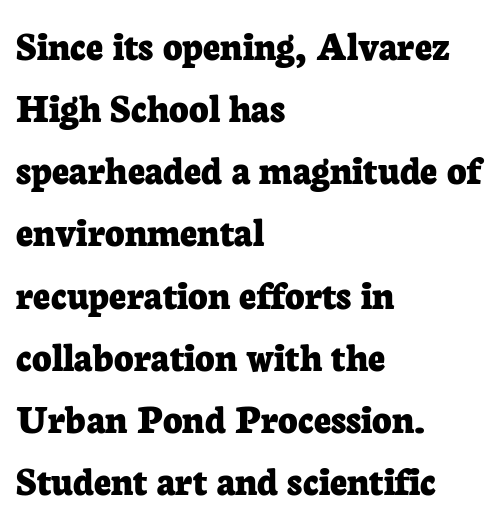
{"serif": "yes", "italic": "no", "bold": "yes", "weight": "bold", "width": "normal", "stroke_contrast": "low", "x_height": "medium", "monospaced": "no", "underline": "no", "align": "left", "line_spacing": "normal", "line_spacing_ratio": 1.48, "letter_spacing": "normal", "letter_spacing_em": 0.0, "glyph_px": 42}
